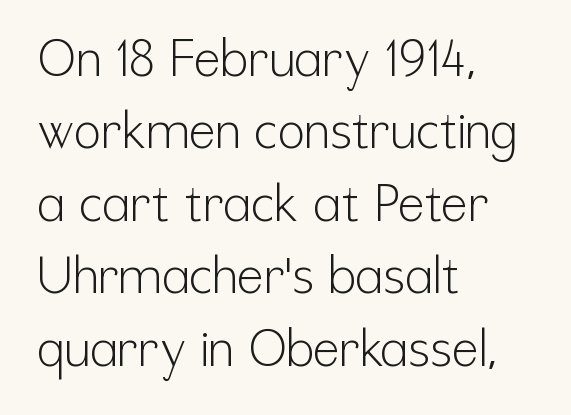
The image shows 50 px light, condensed sans-serif type, upright; set left-aligned, normal line spacing (1.45x), normal letter spacing, not underlined; low stroke contrast and a medium x-height.
